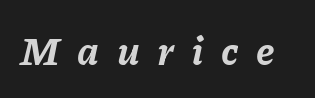
Q: Is the text bold? A: Yes.
Q: Is the text italic (slanted)? A: Yes, it leans right by about 11 degrees.
Q: Is the text underlined? A: No.
Q: Is the spacing between letters normal or unusually wide? A: Unusually wide.
Q: Width (condensed, normal, or wide)? A: Normal.
Q: Stroke contrast? A: Low.
Q: x-height? A: Medium.
Q: Monospaced? A: No.
